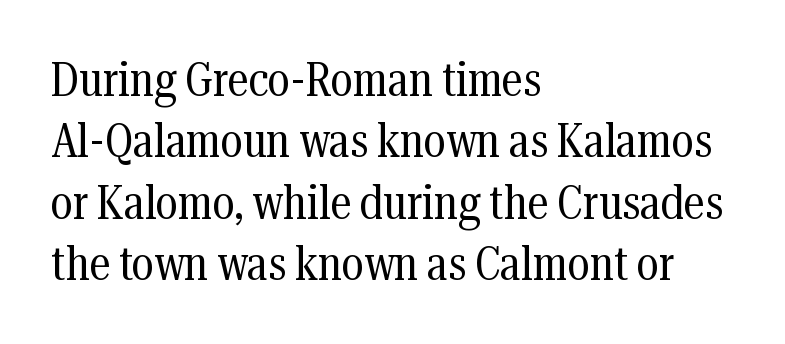
{"serif": "yes", "italic": "no", "bold": "no", "weight": "regular", "width": "condensed", "stroke_contrast": "medium", "x_height": "medium", "monospaced": "no", "underline": "no", "align": "left", "line_spacing": "normal", "line_spacing_ratio": 1.28, "letter_spacing": "normal", "letter_spacing_em": 0.0, "glyph_px": 48}
